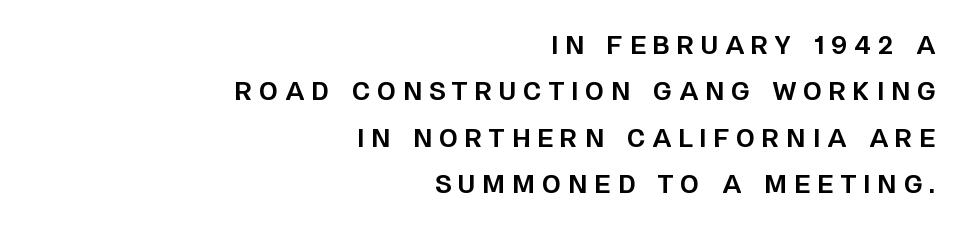
The image shows 24 px bold type, upright; set right-aligned, loose line spacing (1.93x), unusually wide letter spacing (+0.3 em), not underlined.
